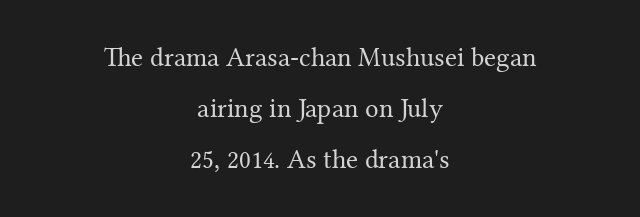
Q: Is the text bold? A: No.
Q: Is the text italic (slanted)? A: No, it is upright.
Q: Is the text underlined? A: No.
Q: How is the paragraph aligned? A: Centered.
Q: Is the spacing between letters normal or unusually wide? A: Normal.
